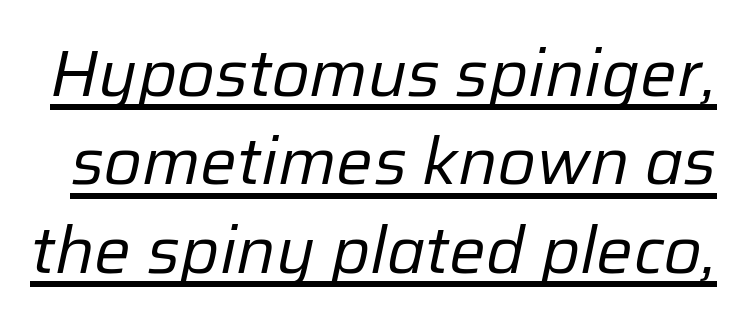
The image shows 65 px regular-weight type, italic (leaning right); set normal line spacing (1.36x), normal letter spacing, underlined; low stroke contrast and a medium x-height.
